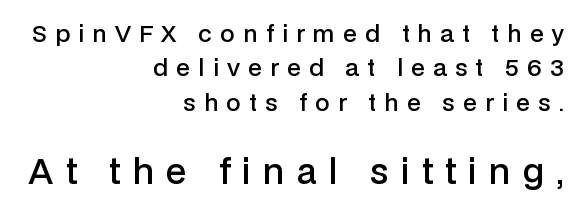
The characters display no serif detailing; their extremities are plain. The designer left line spacing at the default. Type without underlining. Firm but not heavy-handed strokes: this text is semibold.
